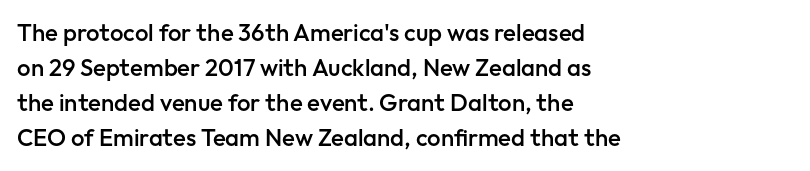
{"italic": "no", "bold": "semi", "underline": "no", "align": "left", "line_spacing": "normal", "line_spacing_ratio": 1.46, "letter_spacing": "normal", "letter_spacing_em": 0.0, "glyph_px": 24}
